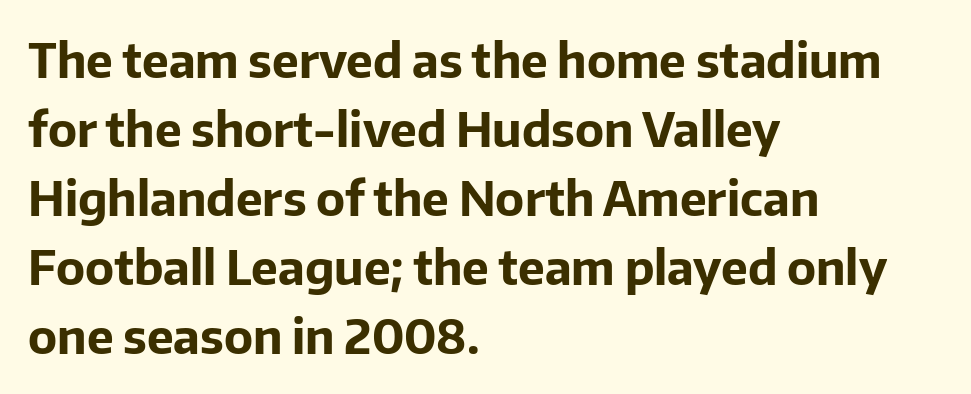
{"serif": "no", "italic": "no", "bold": "yes", "weight": "bold", "width": "normal", "stroke_contrast": "low", "x_height": "medium", "monospaced": "no", "underline": "no", "align": "left", "line_spacing": "normal", "line_spacing_ratio": 1.44, "letter_spacing": "normal", "letter_spacing_em": 0.0, "glyph_px": 48}
